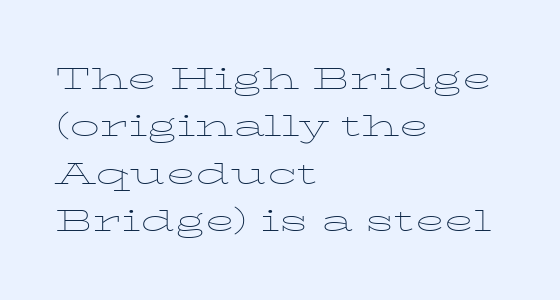
The image shows 30 px thin, wide serif type, upright; set left-aligned, normal line spacing (1.58x), normal letter spacing, not underlined; low stroke contrast and a medium x-height.
